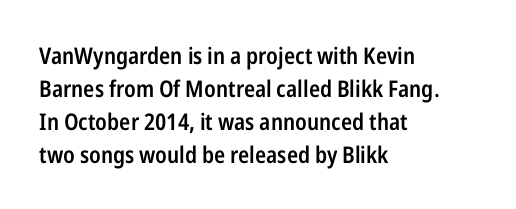
Q: Is the text bold? A: Semi-bold.
Q: Is the text italic (slanted)? A: No, it is upright.
Q: Is the text underlined? A: No.
Q: How is the paragraph aligned? A: Left-aligned.
Q: Is the spacing between letters normal or unusually wide? A: Normal.
Q: Is the spacing between lines tight, normal or loose? A: Normal.
